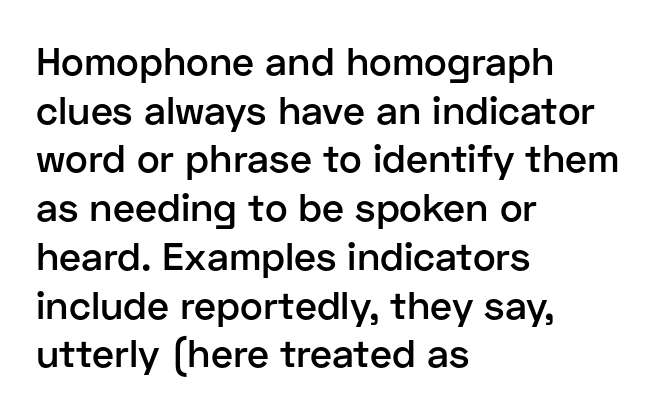
Q: Is the text bold? A: Semi-bold.
Q: Is the text italic (slanted)? A: No, it is upright.
Q: Is the typeface a serif or a sans-serif typeface? A: Sans-serif.
Q: Is the text underlined? A: No.
Q: How is the paragraph aligned? A: Left-aligned.
Q: Is the spacing between letters normal or unusually wide? A: Normal.
Q: Is the spacing between lines tight, normal or loose? A: Normal.
Q: Width (condensed, normal, or wide)? A: Normal.
Q: Stroke contrast? A: Low.
Q: x-height? A: Medium.
Q: Monospaced? A: No.
